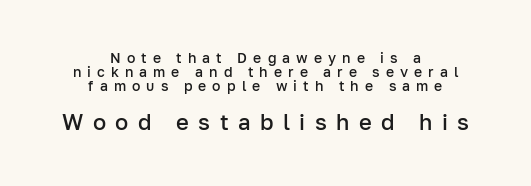
{"italic": "no", "bold": "semi", "underline": "no", "align": "center", "line_spacing": "tight", "line_spacing_ratio": 1.01, "letter_spacing": "wide", "letter_spacing_em": 0.43, "larger_block": "second", "size_ratio": 1.57, "glyph_px": 22}
